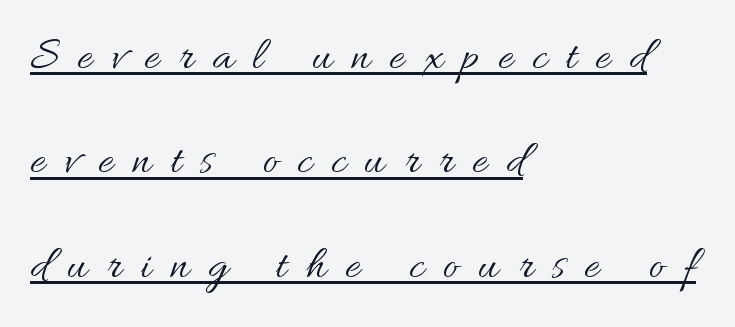
{"bold": "no", "weight": "regular", "width": "normal", "stroke_contrast": "medium", "x_height": "small", "monospaced": "no", "underline": "yes", "align": "left", "line_spacing": "loose", "line_spacing_ratio": 2.27, "letter_spacing": "wide", "letter_spacing_em": 0.42, "glyph_px": 46}
